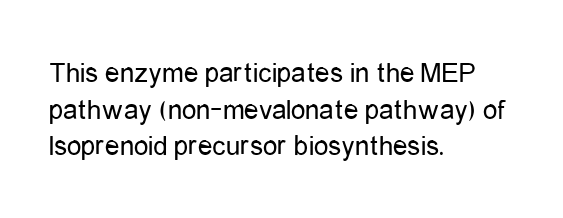
Q: Is the text bold? A: No.
Q: Is the text italic (slanted)? A: No, it is upright.
Q: Is the typeface a serif or a sans-serif typeface? A: Sans-serif.
Q: Is the text underlined? A: No.
Q: How is the paragraph aligned? A: Left-aligned.
Q: Is the spacing between letters normal or unusually wide? A: Normal.
Q: Is the spacing between lines tight, normal or loose? A: Normal.
Q: Width (condensed, normal, or wide)? A: Condensed.
Q: Stroke contrast? A: Low.
Q: x-height? A: Medium.
Q: Monospaced? A: No.
